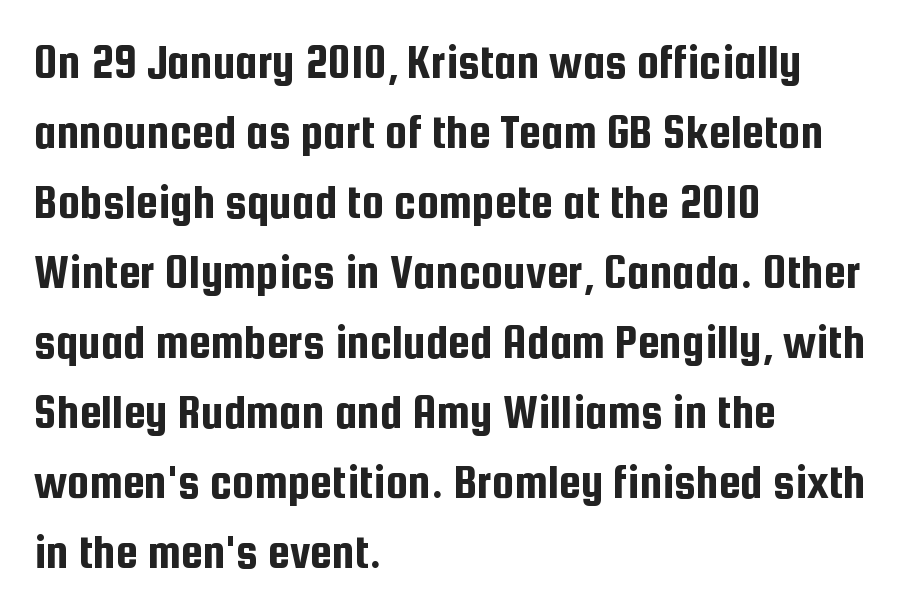
Q: Is the text italic (slanted)? A: No, it is upright.
Q: Is the typeface a serif or a sans-serif typeface? A: Sans-serif.
Q: Is the text underlined? A: No.
Q: How is the paragraph aligned? A: Left-aligned.
Q: Is the spacing between letters normal or unusually wide? A: Normal.
Q: Is the spacing between lines tight, normal or loose? A: Normal.
Q: Width (condensed, normal, or wide)? A: Condensed.
Q: Stroke contrast? A: Low.
Q: x-height? A: Medium.
Q: Monospaced? A: No.
